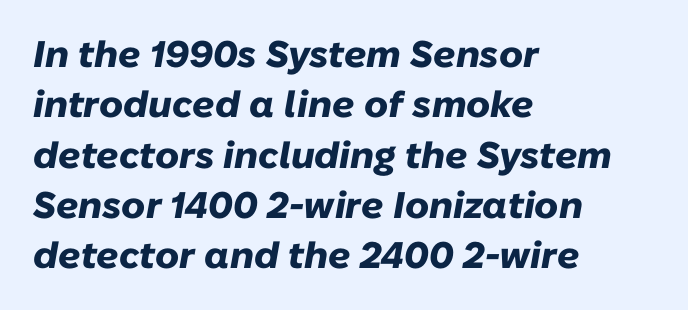
Left-aligned paragraph, ragged on the right. If you drew a line through each stem, it would be angled. The passage shown is typed in a proportional face where columns would drift. This is heavy type, rendered in bold.
